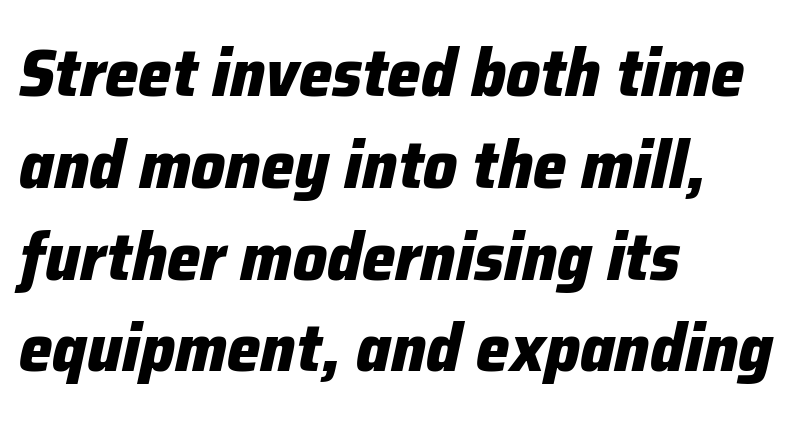
{"italic": "yes", "lean": "right", "slant_degrees": 12, "bold": "yes", "weight": "heavy", "width": "normal", "stroke_contrast": "low", "x_height": "medium", "monospaced": "no", "underline": "no", "align": "left", "line_spacing": "normal", "line_spacing_ratio": 1.37, "letter_spacing": "normal", "letter_spacing_em": 0.0, "glyph_px": 67}
